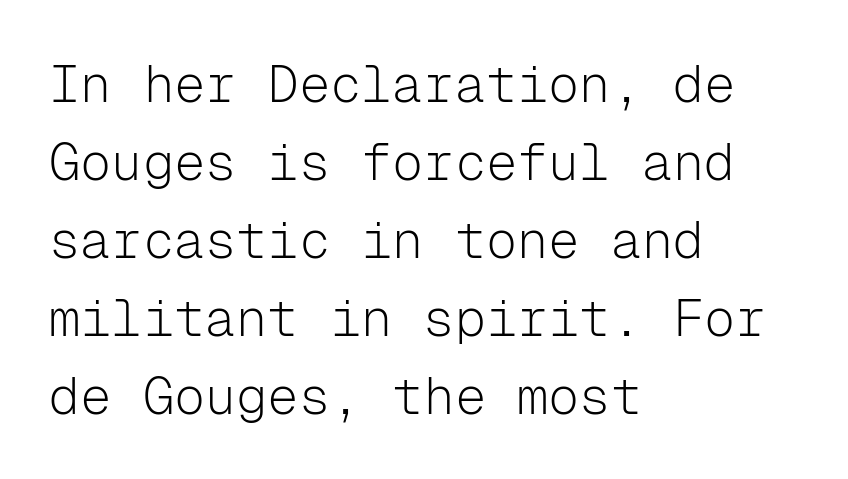
Q: Is the text bold? A: No.
Q: Is the text italic (slanted)? A: No, it is upright.
Q: Is the typeface a serif or a sans-serif typeface? A: Sans-serif.
Q: Is the text underlined? A: No.
Q: How is the paragraph aligned? A: Left-aligned.
Q: Is the spacing between letters normal or unusually wide? A: Normal.
Q: Is the spacing between lines tight, normal or loose? A: Normal.
Q: Width (condensed, normal, or wide)? A: Normal.
Q: Stroke contrast? A: Low.
Q: x-height? A: Medium.
Q: Monospaced? A: Yes.
